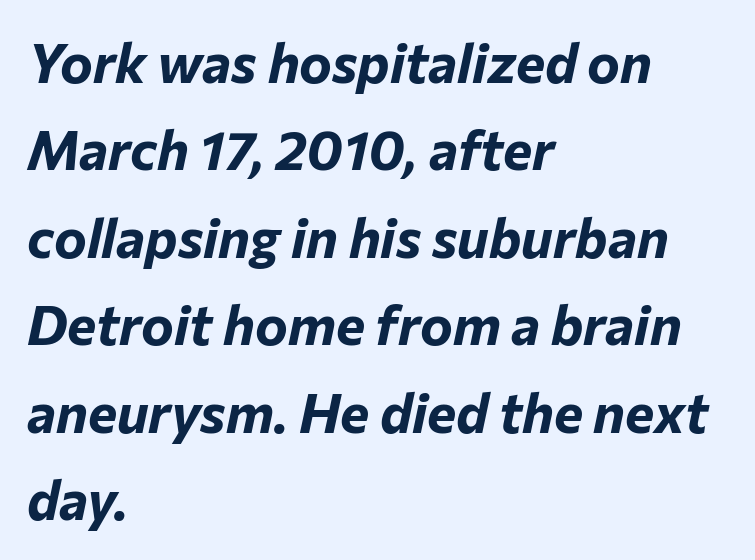
The image shows 55 px bold type, italic (leaning right); set left-aligned, normal line spacing (1.59x), normal letter spacing, not underlined; low stroke contrast and a medium x-height.
